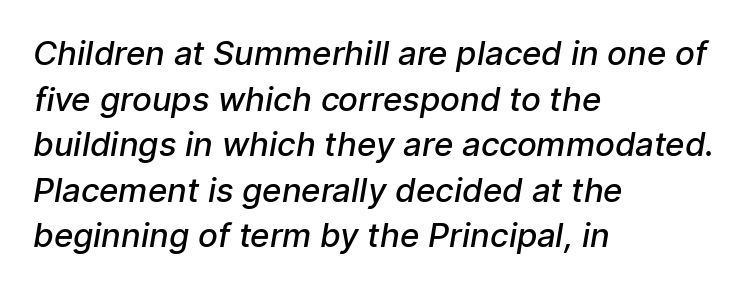
Note the varied advance widths — an 'i' is clearly narrower than an 'm'. The passage shown is typeset with a sans-serif family. Which margin do the lines hug? The left one — the right edge is uneven. The space directly below the letters is spotless.
